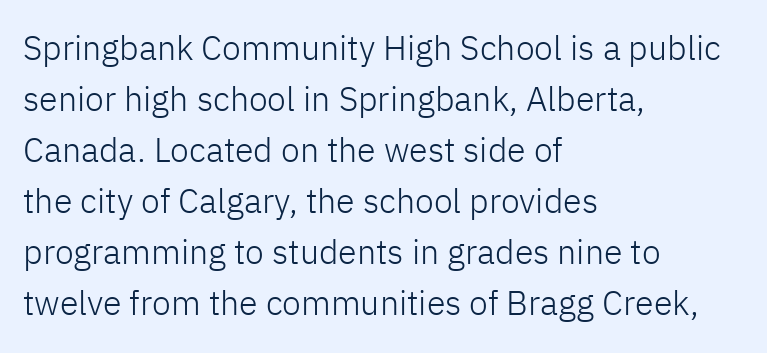
Q: Is the text bold? A: No.
Q: Is the text italic (slanted)? A: No, it is upright.
Q: Is the typeface a serif or a sans-serif typeface? A: Sans-serif.
Q: Is the text underlined? A: No.
Q: How is the paragraph aligned? A: Left-aligned.
Q: Is the spacing between letters normal or unusually wide? A: Normal.
Q: Is the spacing between lines tight, normal or loose? A: Normal.
Q: Width (condensed, normal, or wide)? A: Normal.
Q: Stroke contrast? A: Low.
Q: x-height? A: Medium.
Q: Monospaced? A: No.
